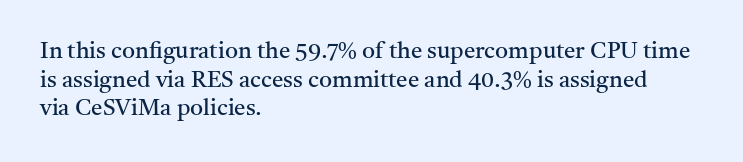
The lines sit at an ordinary, default distance from one another. The text block is weighted toward the left margin, trailing off unevenly rightward. Tracking value appears to be zero — textbook default spacing. Has an underline been added? It has not. Stroke mass is kept to a normal reading level or below.
